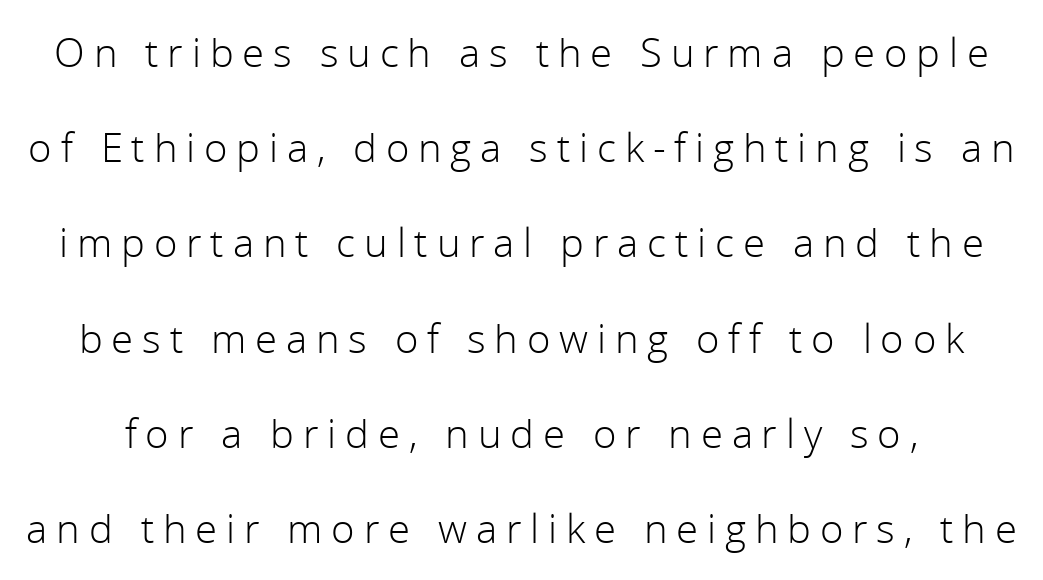
{"serif": "no", "italic": "no", "bold": "no", "weight": "light", "width": "normal", "stroke_contrast": "low", "x_height": "medium", "monospaced": "no", "underline": "no", "line_spacing": "loose", "line_spacing_ratio": 2.38, "letter_spacing": "wide", "letter_spacing_em": 0.22, "glyph_px": 40}
